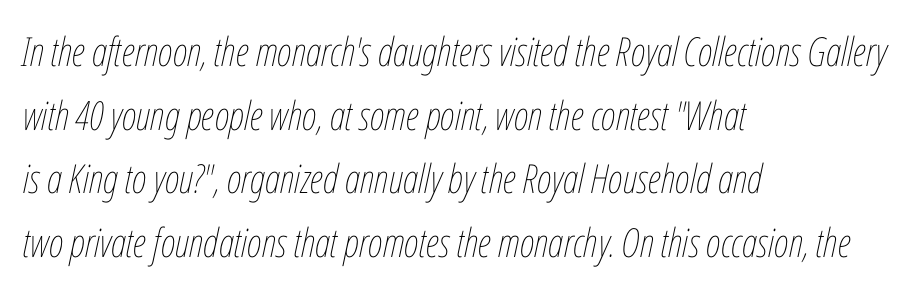
{"italic": "yes", "lean": "right", "slant_degrees": 12, "bold": "no", "weight": "thin", "width": "condensed", "stroke_contrast": "low", "x_height": "medium", "monospaced": "no", "underline": "no", "align": "left", "line_spacing": "normal", "line_spacing_ratio": 1.59, "letter_spacing": "normal", "letter_spacing_em": 0.0, "glyph_px": 40}
